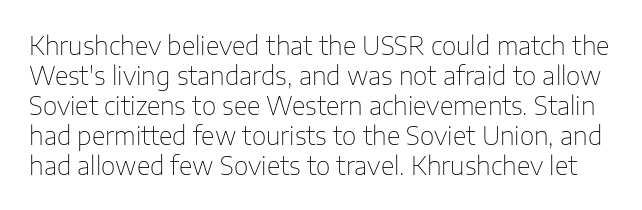
Q: Is the text bold? A: No.
Q: Is the text italic (slanted)? A: No, it is upright.
Q: Is the text underlined? A: No.
Q: Is the spacing between letters normal or unusually wide? A: Normal.
